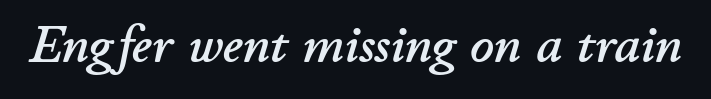
{"italic": "yes", "lean": "right", "slant_degrees": 11, "width": "normal", "stroke_contrast": "low", "x_height": "small", "monospaced": "no", "underline": "no", "letter_spacing": "normal", "letter_spacing_em": 0.0, "glyph_px": 52}
